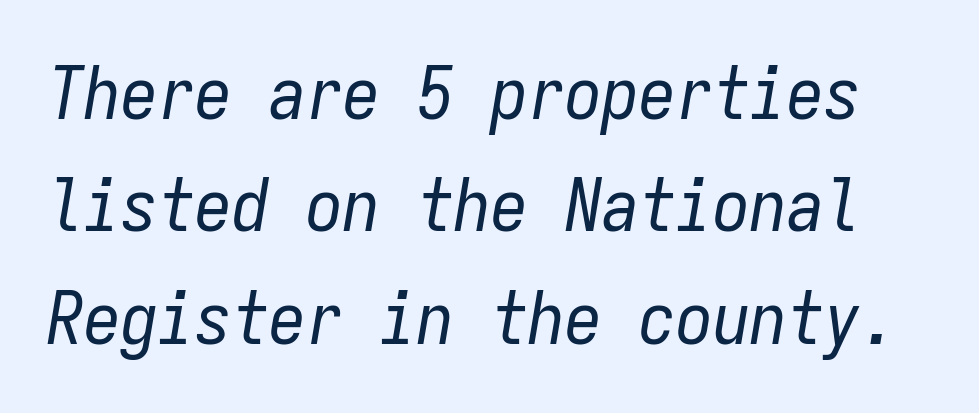
{"italic": "yes", "lean": "right", "slant_degrees": 9, "bold": "no", "weight": "regular", "width": "condensed", "stroke_contrast": "low", "x_height": "medium", "monospaced": "yes", "underline": "no", "line_spacing": "normal", "line_spacing_ratio": 1.52, "letter_spacing": "normal", "letter_spacing_em": 0.0, "glyph_px": 74}
